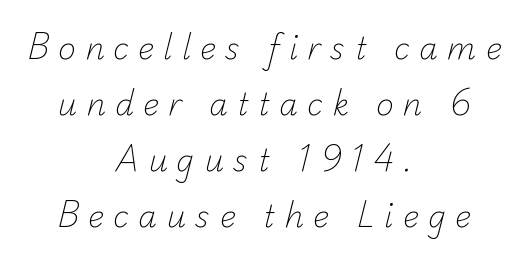
{"serif": "no", "bold": "no", "weight": "light", "width": "normal", "stroke_contrast": "low", "x_height": "small", "monospaced": "no", "underline": "no", "align": "center", "line_spacing_ratio": 1.87, "letter_spacing": "wide", "letter_spacing_em": 0.31, "glyph_px": 30}
